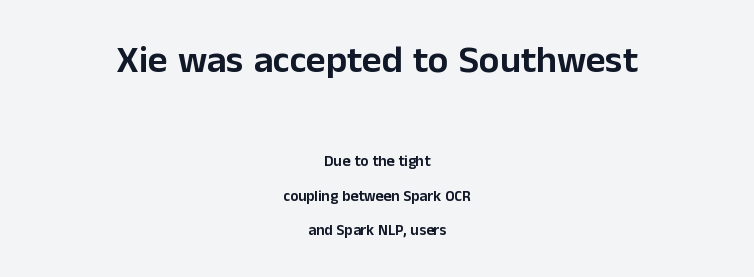
The letterforms sit shoulder to shoulder at normal distance. Type without underlining. To sum up the face: it is a sans, with no serifs. This is the regular roman posture of the typeface.
